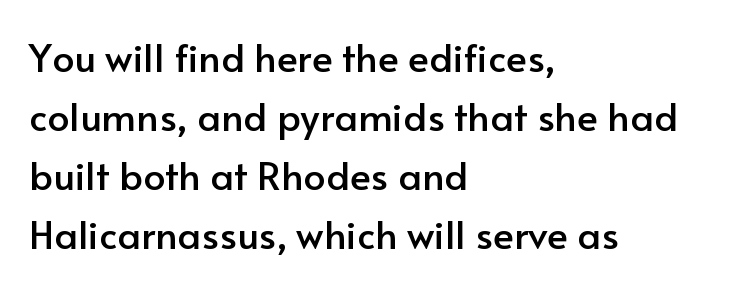
Q: Is the text italic (slanted)? A: No, it is upright.
Q: Is the typeface a serif or a sans-serif typeface? A: Sans-serif.
Q: Is the text underlined? A: No.
Q: How is the paragraph aligned? A: Left-aligned.
Q: Is the spacing between letters normal or unusually wide? A: Normal.
Q: Is the spacing between lines tight, normal or loose? A: Normal.
Q: Width (condensed, normal, or wide)? A: Normal.
Q: Stroke contrast? A: Low.
Q: x-height? A: Small.
Q: Monospaced? A: No.
